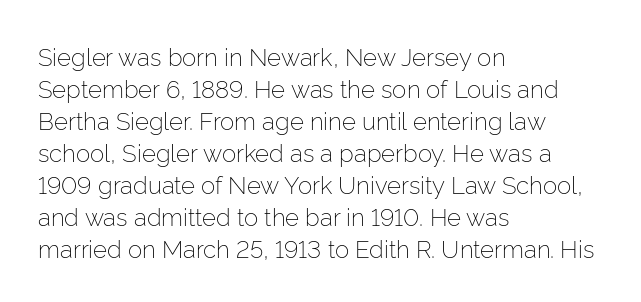
{"italic": "no", "bold": "no", "underline": "no", "align": "left", "line_spacing": "normal", "line_spacing_ratio": 1.33, "letter_spacing": "normal", "letter_spacing_em": 0.0, "glyph_px": 24}
